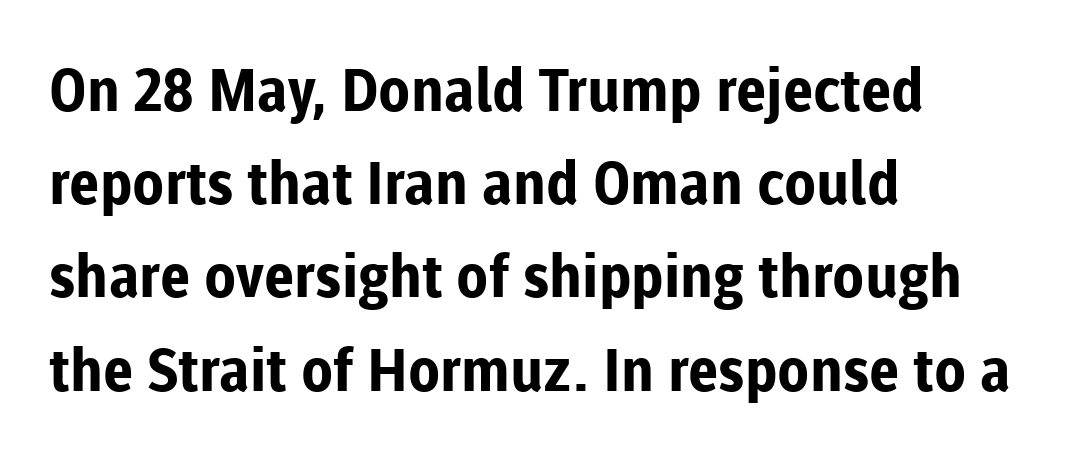
Q: Is the text bold? A: Yes.
Q: Is the text italic (slanted)? A: No, it is upright.
Q: Is the typeface a serif or a sans-serif typeface? A: Sans-serif.
Q: Is the text underlined? A: No.
Q: How is the paragraph aligned? A: Left-aligned.
Q: Is the spacing between letters normal or unusually wide? A: Normal.
Q: Is the spacing between lines tight, normal or loose? A: Normal.
Q: Width (condensed, normal, or wide)? A: Normal.
Q: Stroke contrast? A: Low.
Q: x-height? A: Medium.
Q: Monospaced? A: No.
